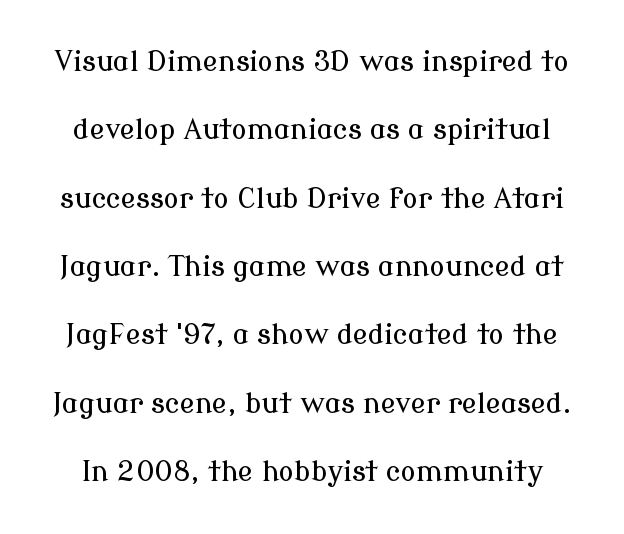
The image shows 28 px serif type, upright; set loose line spacing (2.44x), normal letter spacing, not underlined; low stroke contrast and a medium x-height.
